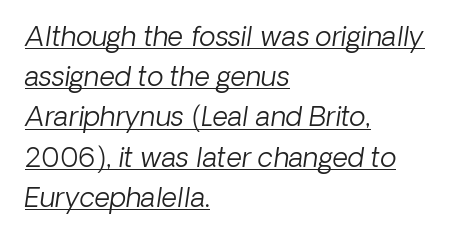
Q: Is the text bold? A: No.
Q: Is the text italic (slanted)? A: Yes, it leans right by about 8 degrees.
Q: Is the text underlined? A: Yes.
Q: How is the paragraph aligned? A: Left-aligned.
Q: Is the spacing between letters normal or unusually wide? A: Normal.
Q: Is the spacing between lines tight, normal or loose? A: Normal.
